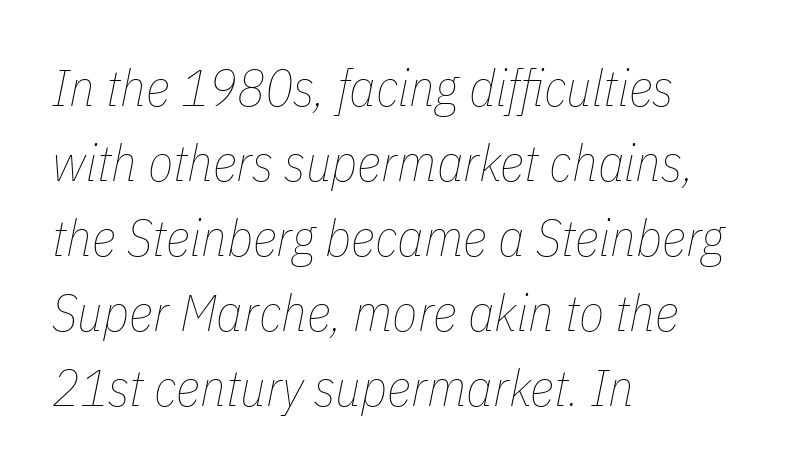
{"italic": "yes", "lean": "right", "slant_degrees": 11, "bold": "no", "weight": "thin", "width": "condensed", "stroke_contrast": "low", "x_height": "medium", "monospaced": "no", "underline": "no", "align": "left", "line_spacing": "normal", "line_spacing_ratio": 1.44, "letter_spacing": "normal", "letter_spacing_em": 0.0, "glyph_px": 52}
